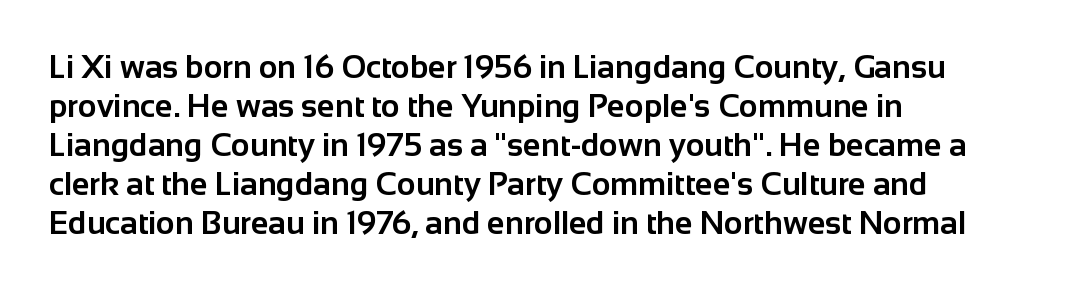
{"serif": "no", "italic": "no", "bold": "yes", "weight": "bold", "width": "normal", "stroke_contrast": "low", "x_height": "medium", "monospaced": "no", "underline": "no", "align": "left", "line_spacing_ratio": 1.22, "letter_spacing": "normal", "letter_spacing_em": 0.0, "glyph_px": 32}
